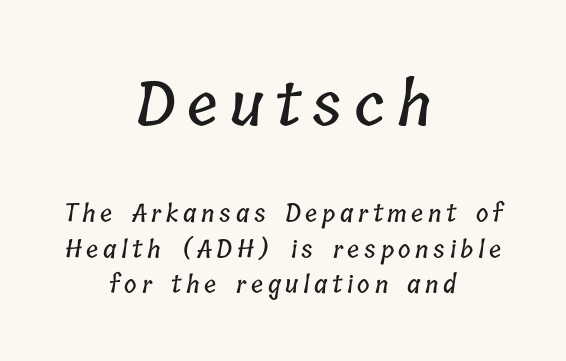
{"width": "condensed", "stroke_contrast": "low", "x_height": "medium", "monospaced": "no", "underline": "no", "align": "center", "line_spacing": "normal", "line_spacing_ratio": 1.48, "larger_block": "first", "size_ratio": 2.54, "glyph_px": 61}
